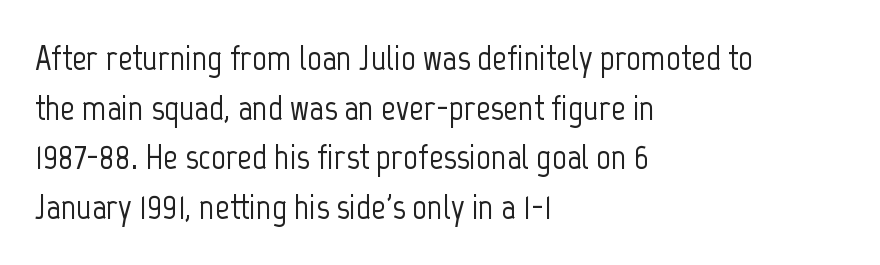
Leftover space on each line is placed entirely after the last word. The line-height multiplier appears to be the usual default. Nothing unusual about the tracking: characters are spaced as the font intends. This sample has the flowing, uneven cadence of proportional lettering. The glyphs are unaccompanied by any horizontal stroke below them.
